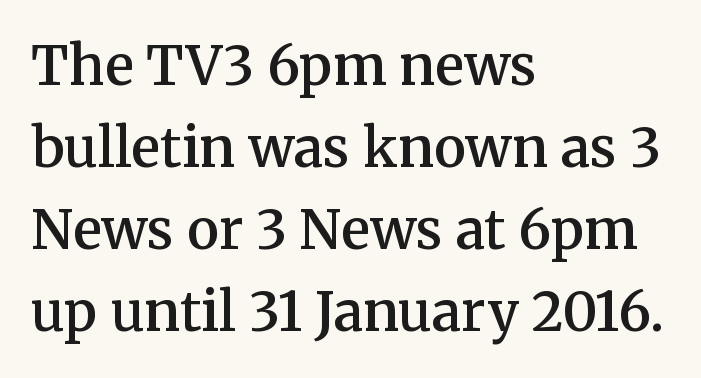
The image shows 54 px semibold serif type, upright; set left-aligned, normal line spacing (1.52x), normal letter spacing, not underlined; medium stroke contrast and a medium x-height.
